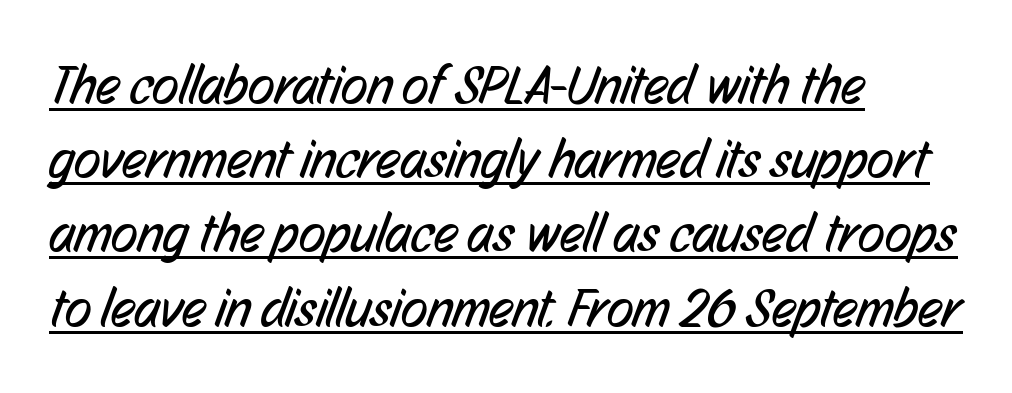
Classification — sans serif. The rendering uses a moderate line-height, typical for paragraphs. Is this a fixed-width face? No — the glyphs have proportional, varying widths. The rag falls on the right side of this text block. The horizontal fit of the characters is conventional and even. Descenders here cross a horizontal rule under the line.
